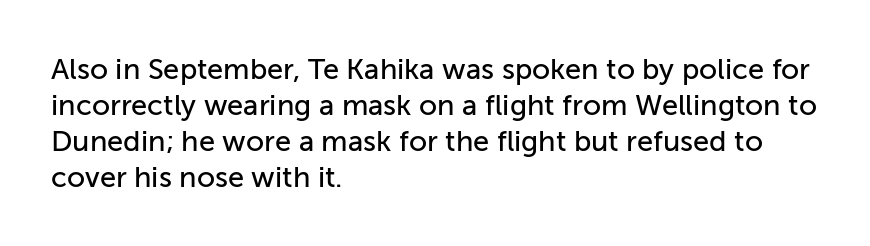
Q: Is the text italic (slanted)? A: No, it is upright.
Q: Is the typeface a serif or a sans-serif typeface? A: Sans-serif.
Q: Is the text underlined? A: No.
Q: How is the paragraph aligned? A: Left-aligned.
Q: Is the spacing between letters normal or unusually wide? A: Normal.
Q: Width (condensed, normal, or wide)? A: Normal.
Q: Stroke contrast? A: Low.
Q: x-height? A: Medium.
Q: Monospaced? A: No.
